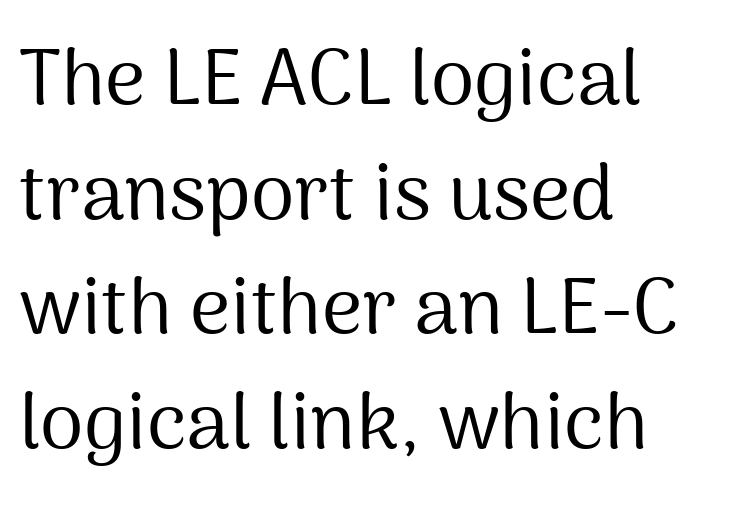
Q: Is the text bold? A: No.
Q: Is the text italic (slanted)? A: No, it is upright.
Q: Is the typeface a serif or a sans-serif typeface? A: Sans-serif.
Q: Is the text underlined? A: No.
Q: How is the paragraph aligned? A: Left-aligned.
Q: Is the spacing between letters normal or unusually wide? A: Normal.
Q: Is the spacing between lines tight, normal or loose? A: Normal.
Q: Width (condensed, normal, or wide)? A: Normal.
Q: Stroke contrast? A: Medium.
Q: x-height? A: Medium.
Q: Monospaced? A: No.
